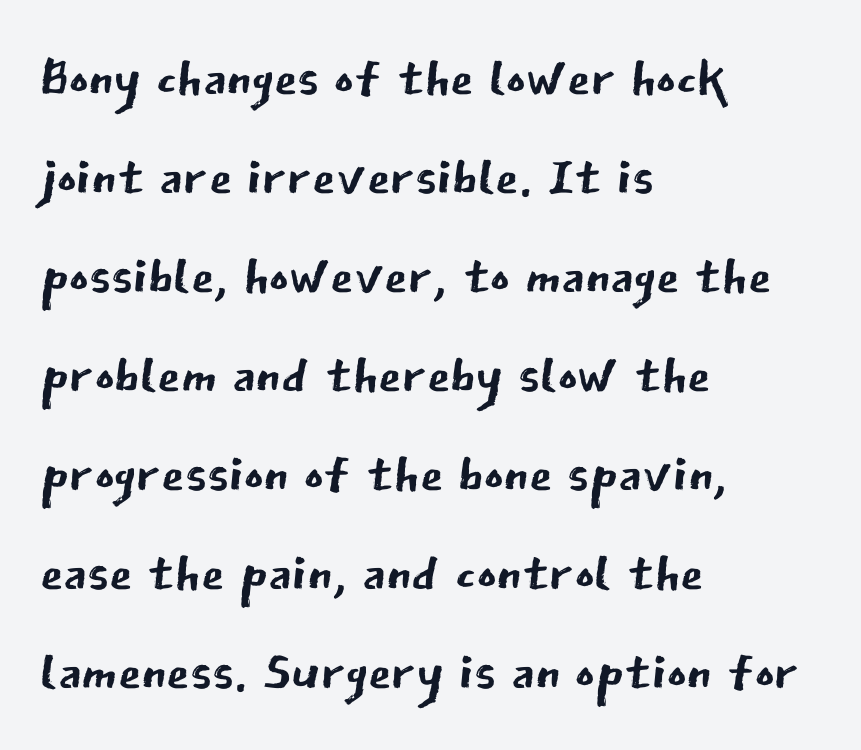
The passage shown is typed in a proportional face where columns would drift. You can tell from the bare stems that sans-serif type was used. The specimen omits any rule beneath the text block's lines. Is there any slant? The stems are plumb. Reading down the column, the eye jumps a familiar distance to each next line. The paragraph shown leans on its left margin.
